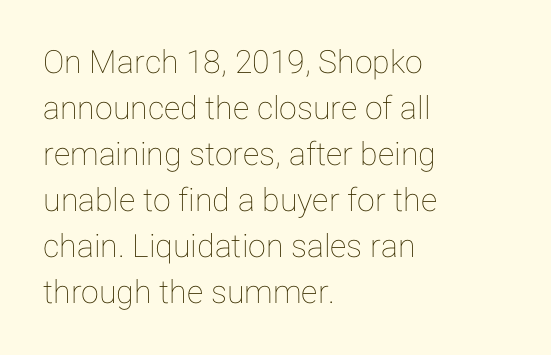
The image shows 32 px text type, upright; set left-aligned, normal line spacing (1.44x), normal letter spacing, not underlined; low stroke contrast and a medium x-height.
